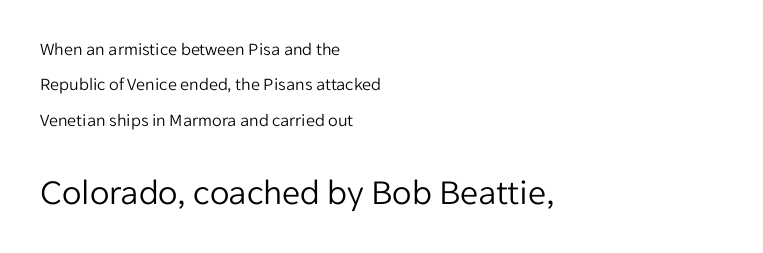
The image shows 36 px light sans-serif type, upright; set left-aligned, loose line spacing (1.96x), normal letter spacing, not underlined; the second (bottom) block is 2.0x larger; low stroke contrast and a medium x-height.
